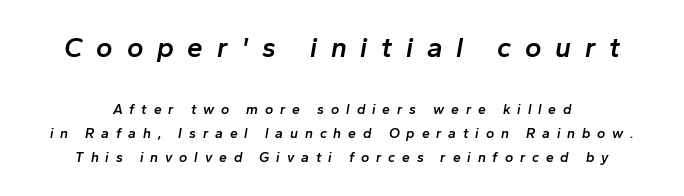
{"italic": "yes", "lean": "right", "slant_degrees": 10, "bold": "semi", "weight": "semibold", "width": "normal", "stroke_contrast": "low", "x_height": "medium", "monospaced": "no", "underline": "no", "line_spacing": "normal", "line_spacing_ratio": 1.7, "letter_spacing": "wide", "letter_spacing_em": 0.49, "larger_block": "first", "size_ratio": 2.0, "glyph_px": 28}
